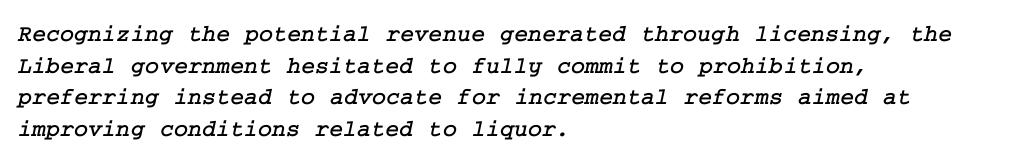
The image shows 24 px text type; set left-aligned, normal line spacing (1.32x), normal letter spacing, not underlined.
